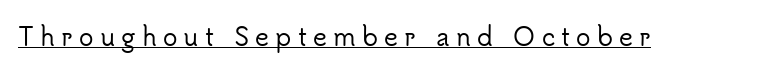
Loose tracking; the words dissolve into strings of separated letters. This sample carries an underscore along the baseline area. The specimen reads as upright at a glance.
